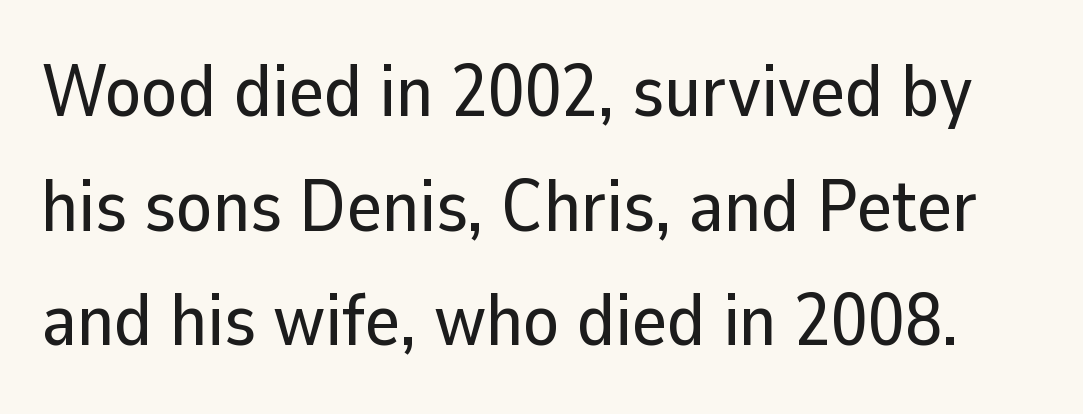
{"serif": "no", "italic": "no", "width": "normal", "stroke_contrast": "low", "x_height": "medium", "monospaced": "no", "underline": "no", "line_spacing": "normal", "line_spacing_ratio": 1.55, "letter_spacing": "normal", "letter_spacing_em": 0.0, "glyph_px": 74}
